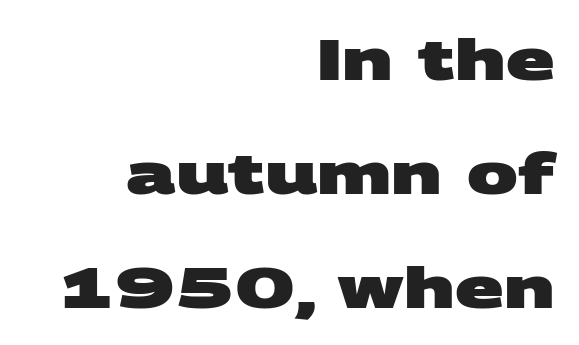
{"serif": "no", "bold": "yes", "weight": "heavy", "width": "wide", "stroke_contrast": "medium", "x_height": "large", "monospaced": "no", "underline": "no", "align": "right", "line_spacing": "loose", "line_spacing_ratio": 2.0, "letter_spacing": "normal", "letter_spacing_em": 0.0, "glyph_px": 57}
